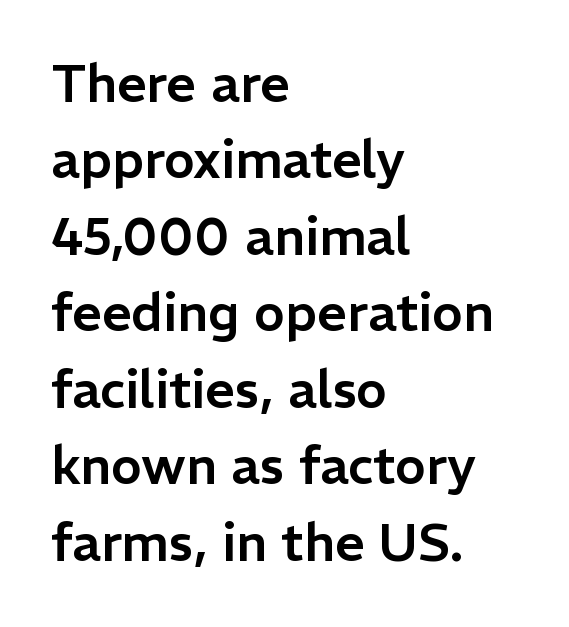
{"serif": "no", "italic": "no", "width": "normal", "stroke_contrast": "low", "x_height": "medium", "monospaced": "no", "underline": "no", "align": "left", "line_spacing": "normal", "line_spacing_ratio": 1.47, "letter_spacing": "normal", "letter_spacing_em": 0.0, "glyph_px": 52}
